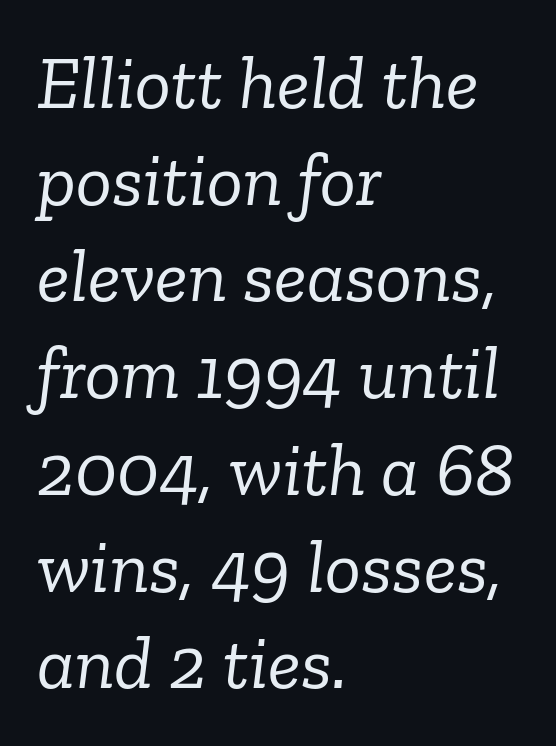
The rendering uses natural spacing where letterforms have individual widths. The vertical gap from one line to the next is medium. Every character sits at an angle, as italics do. Stroke terminals: seriffed. Teacher's note: observe the even left margin — that is flush-left alignment. How are the letters spaced? Ordinarily, with no added tracking.
